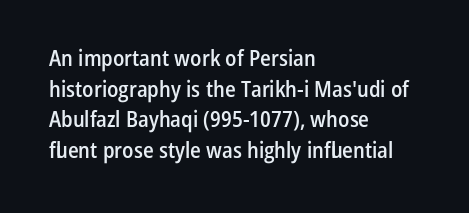
{"italic": "no", "bold": "semi", "underline": "no", "align": "left", "line_spacing": "normal", "line_spacing_ratio": 1.39, "letter_spacing": "normal", "letter_spacing_em": 0.0, "glyph_px": 22}
